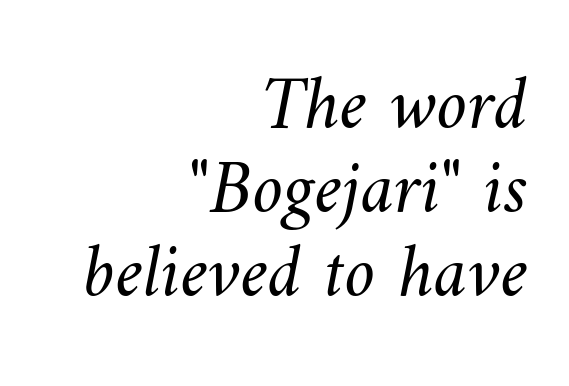
The image shows 77 px light type; set right-aligned, tight line spacing (1.09x), normal letter spacing, not underlined; medium stroke contrast and a small x-height.
